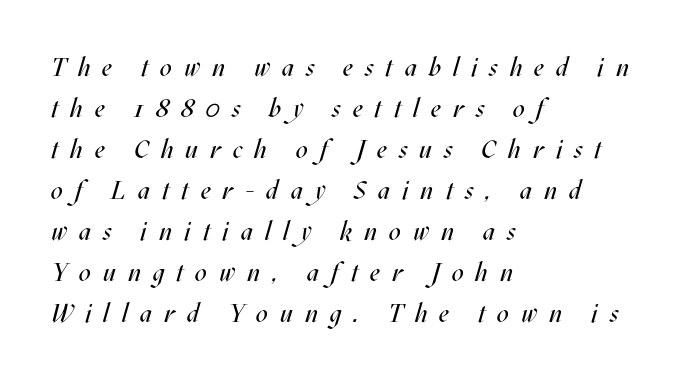
The lines in this sample share a left origin and differ only in where they stop. If you drew a line through each stem, it would be angled. Does the leading feel generous? No, just average. A light-to-regular cut is what we see here.
